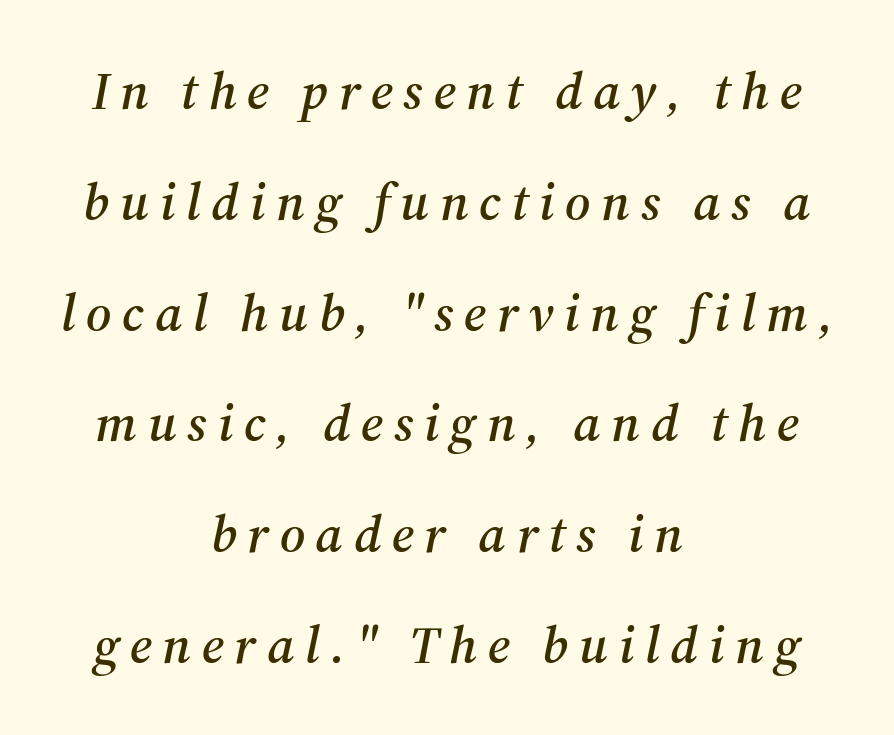
The image shows 53 px serif type, italic (leaning right); set centered, loose line spacing (2.09x), unusually wide letter spacing (+0.2 em), not underlined; medium stroke contrast and a medium x-height.
